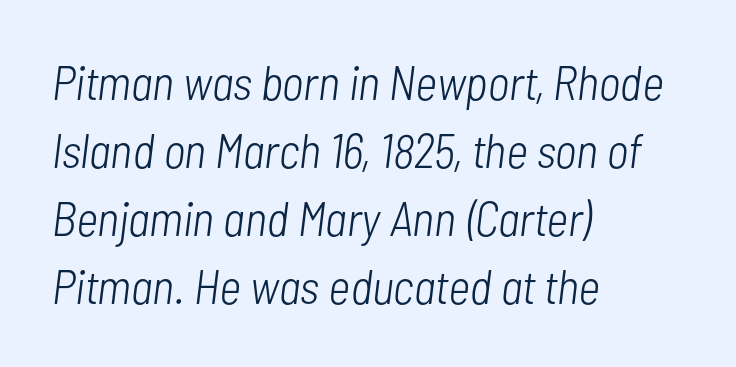
Q: Is the text bold? A: No.
Q: Is the text italic (slanted)? A: Yes, it leans right by about 7 degrees.
Q: Is the text underlined? A: No.
Q: How is the paragraph aligned? A: Left-aligned.
Q: Is the spacing between letters normal or unusually wide? A: Normal.
Q: Is the spacing between lines tight, normal or loose? A: Normal.
Q: Width (condensed, normal, or wide)? A: Condensed.
Q: Stroke contrast? A: Low.
Q: x-height? A: Medium.
Q: Monospaced? A: No.
